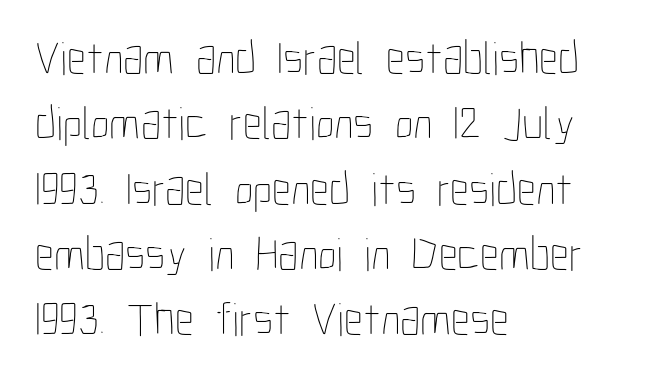
These lines are rendered in a variable-pitch font. Bold? No — there's no thickening of the strokes. If you drew a ruler down the left edge, every line would touch it. Honestly, there is no underline to notice here at all.
